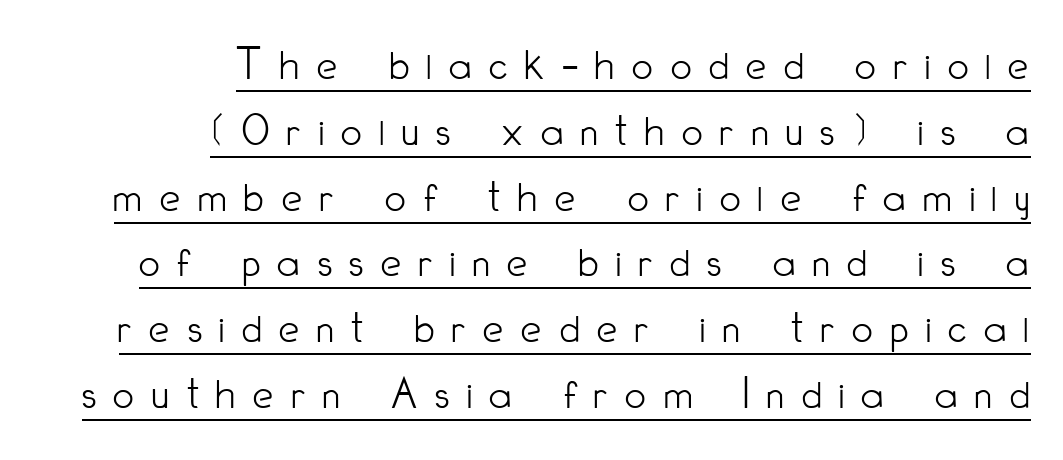
{"serif": "no", "italic": "no", "bold": "no", "weight": "light", "width": "condensed", "stroke_contrast": "low", "x_height": "small", "monospaced": "no", "underline": "yes", "align": "right", "line_spacing": "normal", "line_spacing_ratio": 1.43, "letter_spacing": "wide", "letter_spacing_em": 0.38, "glyph_px": 46}
